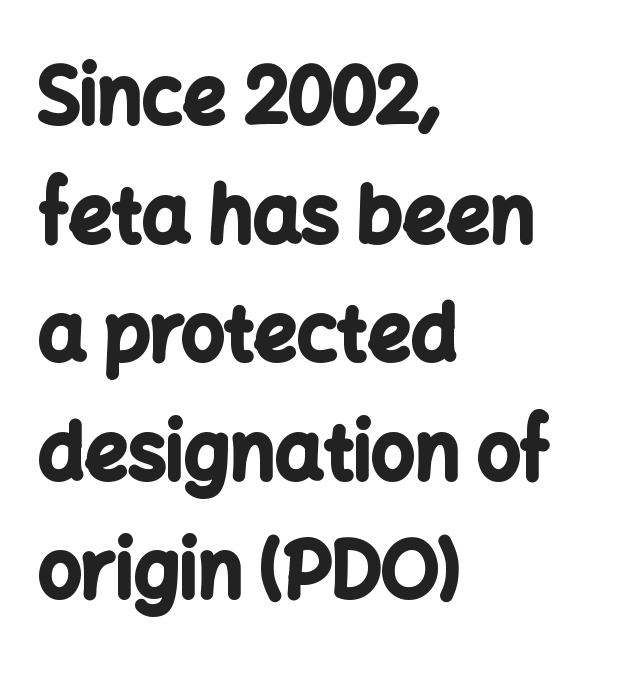
Is this a fixed-width face? No — the glyphs have proportional, varying widths. In terms of letterspacing, this is plain default setting. A student would call this left alignment; a typographer would say flush left, rag right. Strong, thick strokes mark this as bold type. The space beneath each line is pristine and unruled.
